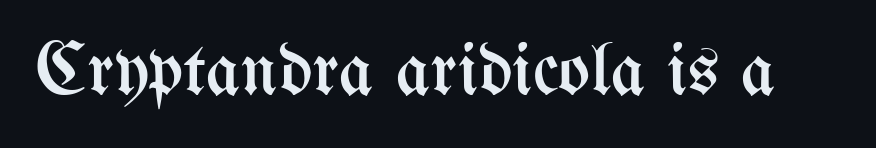
The image shows 75 px regular-weight, condensed type, upright; set normal letter spacing, not underlined; medium stroke contrast and a medium x-height.
